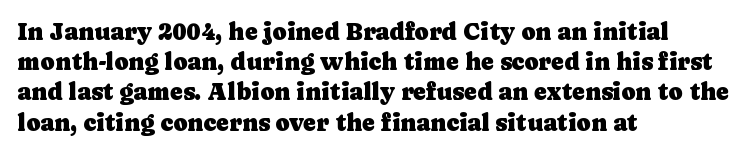
Q: Is the text italic (slanted)? A: No, it is upright.
Q: Is the text underlined? A: No.
Q: How is the paragraph aligned? A: Left-aligned.
Q: Is the spacing between letters normal or unusually wide? A: Normal.
Q: Is the spacing between lines tight, normal or loose? A: Normal.
